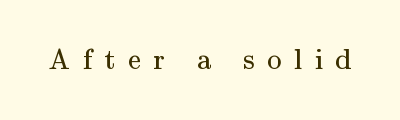
A typesetter would call this heavily tracked-out type. No italicization has been applied; the sample stays upright. Each letter keeps its own natural width here, so spacing adapts to shape. The glyphs are unaccompanied by any horizontal stroke below them. The font is comparable to plain body text, perhaps lighter. Serifs: yes, visible at the terminals of the letterforms.
